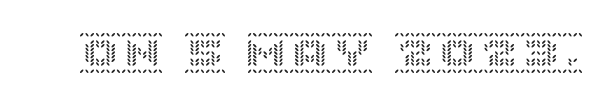
Q: Is the text italic (slanted)? A: No, it is upright.
Q: Is the text underlined? A: No.
Q: Is the spacing between letters normal or unusually wide? A: Normal.
Q: Width (condensed, normal, or wide)? A: Normal.
Q: x-height? A: Large.
